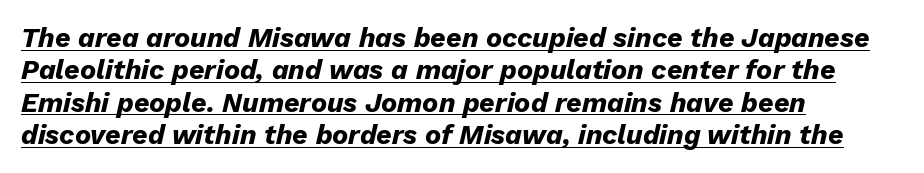
The image shows 27 px bold type, italic (leaning right); set left-aligned, line spacing 1.2x, normal letter spacing, underlined.
